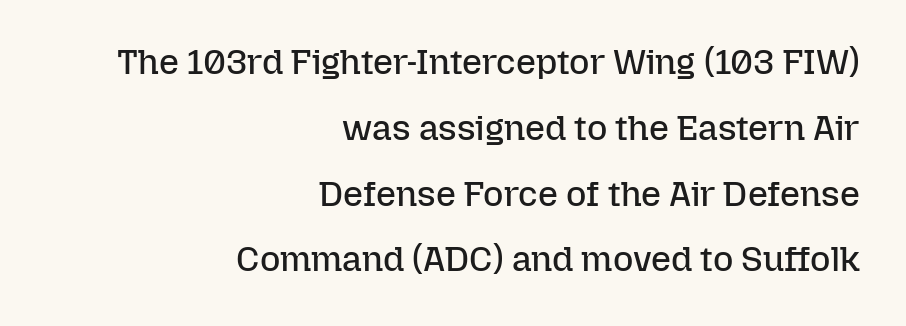
The image shows 35 px regular-weight type, upright; set right-aligned, line spacing 1.88x, normal letter spacing, not underlined; low stroke contrast and a medium x-height.
